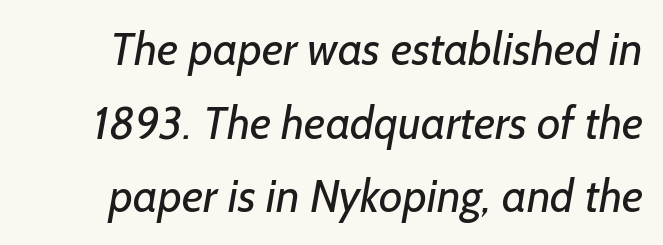
The horizontal fit of the characters is conventional and even. No chunkiness to these letters — they're not bold. Here the designer chose a conventional face with non-uniform glyph widths. A sans-serif font was chosen for this passage. The gap between lines stays unmarked.
